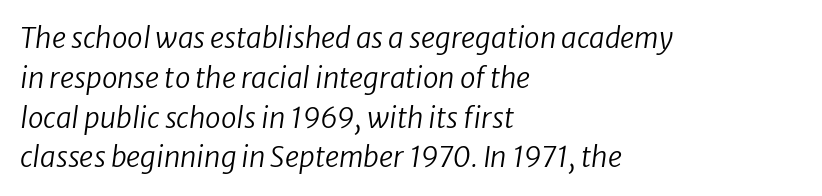
The image shows 28 px regular-weight type, italic (leaning right); set left-aligned, normal line spacing (1.42x), normal letter spacing, not underlined; low stroke contrast and a medium x-height.
